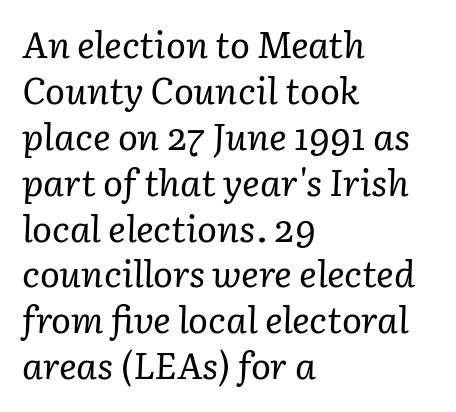
These glyphs show unthickened strokes, regular width or finer. Letter spacing: default. Is this a sans? No — the strokes have serifs. The strip under each line holds only bare page. Notice how the stems are inclined rather than vertical — that's the hallmark of italics.
